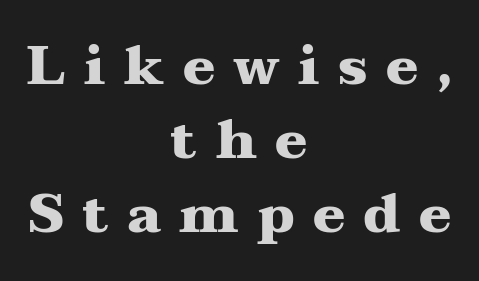
Q: Is the text bold? A: Yes.
Q: Is the text italic (slanted)? A: No, it is upright.
Q: Is the typeface a serif or a sans-serif typeface? A: Serif.
Q: Is the text underlined? A: No.
Q: How is the paragraph aligned? A: Centered.
Q: Is the spacing between letters normal or unusually wide? A: Unusually wide.
Q: Is the spacing between lines tight, normal or loose? A: Normal.
Q: Width (condensed, normal, or wide)? A: Wide.
Q: Stroke contrast? A: Medium.
Q: x-height? A: Medium.
Q: Monospaced? A: No.
